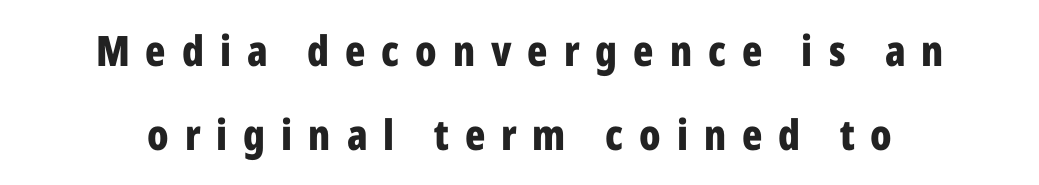
{"serif": "no", "italic": "no", "bold": "yes", "weight": "bold", "width": "condensed", "stroke_contrast": "low", "x_height": "medium", "monospaced": "no", "underline": "no", "line_spacing": "loose", "line_spacing_ratio": 2.01, "letter_spacing": "wide", "letter_spacing_em": 0.38, "glyph_px": 42}
